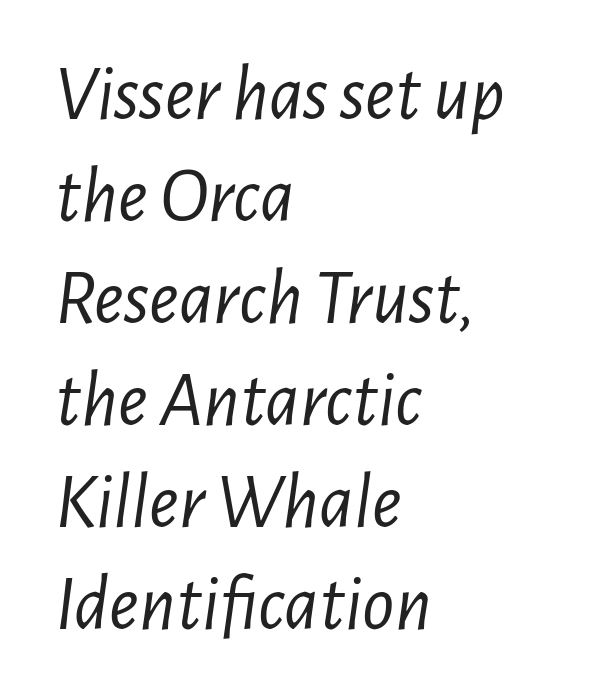
{"italic": "yes", "lean": "right", "slant_degrees": 7, "bold": "no", "weight": "light", "width": "condensed", "stroke_contrast": "low", "x_height": "medium", "monospaced": "no", "underline": "no", "align": "left", "line_spacing": "normal", "line_spacing_ratio": 1.29, "letter_spacing": "normal", "letter_spacing_em": 0.0, "glyph_px": 79}
